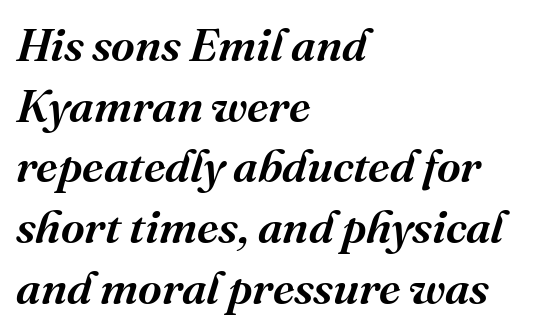
Type without underlining. Reading down the block, your eye returns to a fixed left position each line. A typesetter would call this proportional, since set widths differ per character. It's the slanting kind of type.
